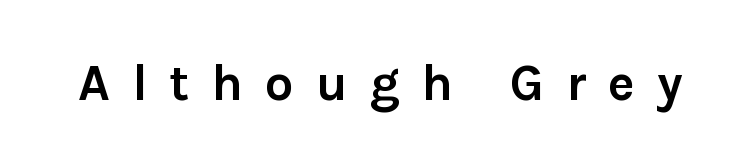
{"serif": "no", "italic": "no", "bold": "yes", "weight": "semibold", "width": "normal", "stroke_contrast": "low", "x_height": "medium", "monospaced": "no", "underline": "no", "letter_spacing": "wide", "letter_spacing_em": 0.43, "glyph_px": 51}
